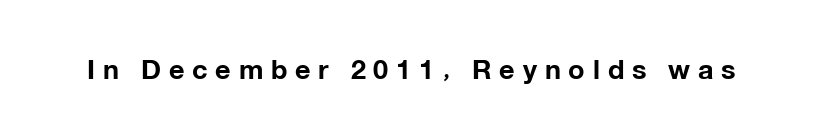
Q: Is the text bold? A: Yes.
Q: Is the text italic (slanted)? A: No, it is upright.
Q: Is the text underlined? A: No.
Q: Is the spacing between letters normal or unusually wide? A: Unusually wide.
